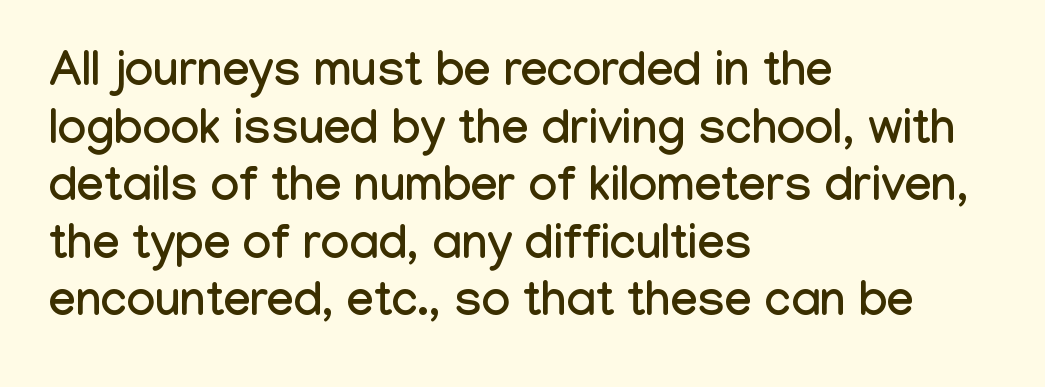
{"serif": "no", "italic": "no", "width": "condensed", "stroke_contrast": "low", "x_height": "medium", "monospaced": "no", "underline": "no", "align": "left", "line_spacing_ratio": 1.2, "letter_spacing": "normal", "letter_spacing_em": 0.0, "glyph_px": 48}
